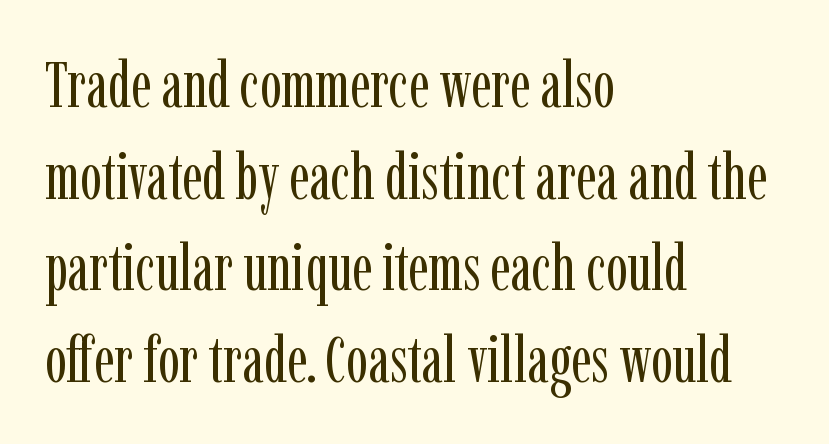
Q: Is the text bold? A: No.
Q: Is the text italic (slanted)? A: No, it is upright.
Q: Is the typeface a serif or a sans-serif typeface? A: Serif.
Q: Is the text underlined? A: No.
Q: How is the paragraph aligned? A: Left-aligned.
Q: Is the spacing between letters normal or unusually wide? A: Normal.
Q: Is the spacing between lines tight, normal or loose? A: Normal.
Q: Width (condensed, normal, or wide)? A: Condensed.
Q: Stroke contrast? A: Low.
Q: x-height? A: Medium.
Q: Monospaced? A: No.
